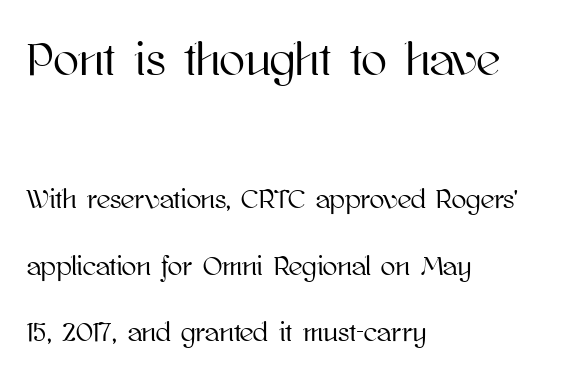
Q: Is the text italic (slanted)? A: No, it is upright.
Q: Is the text underlined? A: No.
Q: How is the paragraph aligned? A: Left-aligned.
Q: Is the spacing between letters normal or unusually wide? A: Normal.
Q: Is the spacing between lines tight, normal or loose? A: Loose.
Q: Which block of text is set in a larger size, the first (top) or the second (bottom)? A: The first (top) one.
Q: Width (condensed, normal, or wide)? A: Normal.
Q: Stroke contrast? A: High.
Q: x-height? A: Medium.
Q: Monospaced? A: No.
